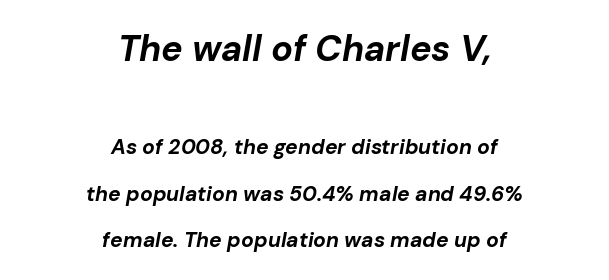
The image shows 36 px bold type, italic (leaning right); set centered, loose line spacing (2.21x), normal letter spacing, not underlined; the first (top) block is 1.71x larger; low stroke contrast and a medium x-height.
